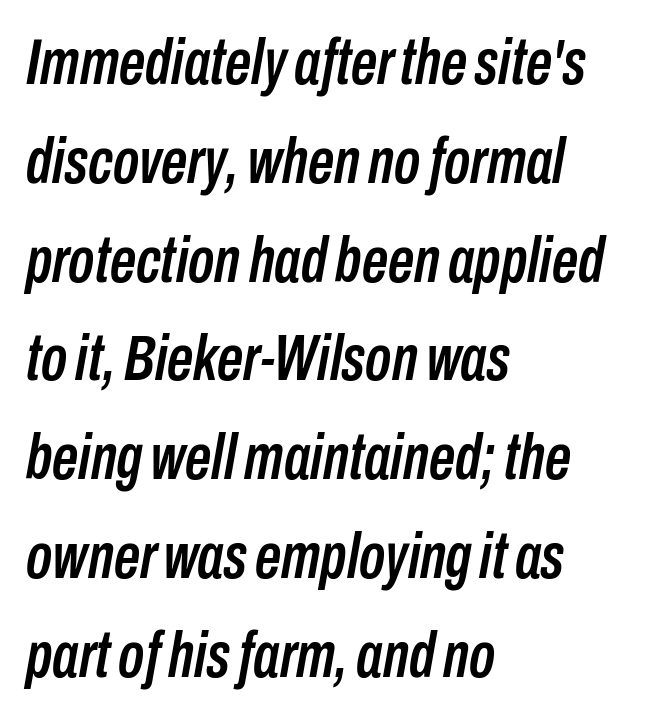
The image shows 65 px condensed type, italic (leaning right); set left-aligned, normal line spacing (1.52x), normal letter spacing, not underlined; low stroke contrast and a medium x-height.
